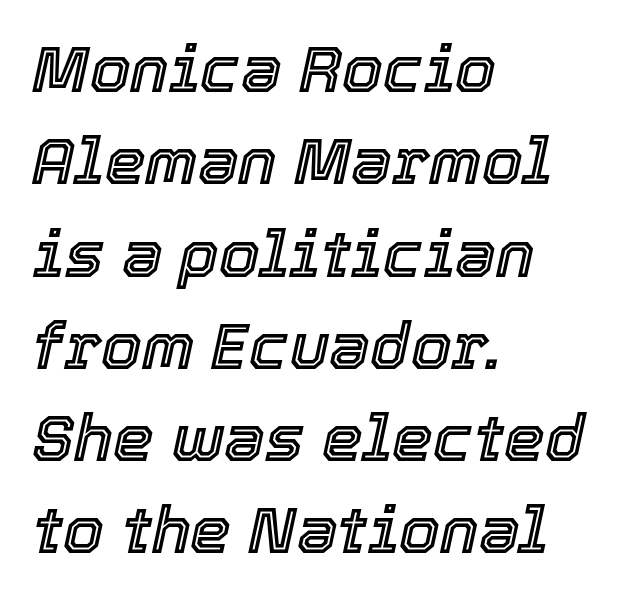
Q: Is the text italic (slanted)? A: Yes, it leans right by about 12 degrees.
Q: Is the text underlined? A: No.
Q: How is the paragraph aligned? A: Left-aligned.
Q: Is the spacing between letters normal or unusually wide? A: Normal.
Q: Is the spacing between lines tight, normal or loose? A: Normal.
Q: Width (condensed, normal, or wide)? A: Normal.
Q: x-height? A: Medium.
Q: Monospaced? A: No.
